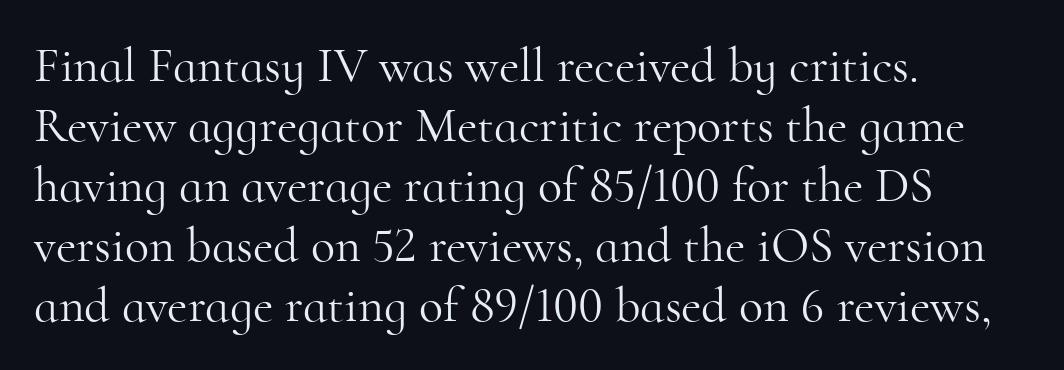
Q: Is the text bold? A: No.
Q: Is the text italic (slanted)? A: No, it is upright.
Q: Is the typeface a serif or a sans-serif typeface? A: Serif.
Q: Is the text underlined? A: No.
Q: How is the paragraph aligned? A: Left-aligned.
Q: Is the spacing between letters normal or unusually wide? A: Normal.
Q: Width (condensed, normal, or wide)? A: Normal.
Q: Stroke contrast? A: High.
Q: x-height? A: Small.
Q: Monospaced? A: No.
